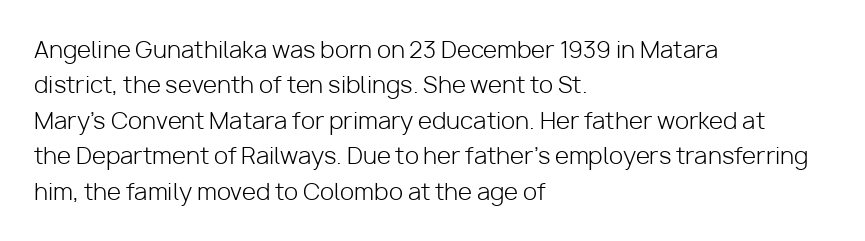
{"italic": "no", "bold": "no", "underline": "no", "align": "left", "line_spacing": "normal", "line_spacing_ratio": 1.54, "letter_spacing": "normal", "letter_spacing_em": 0.0, "glyph_px": 23}
